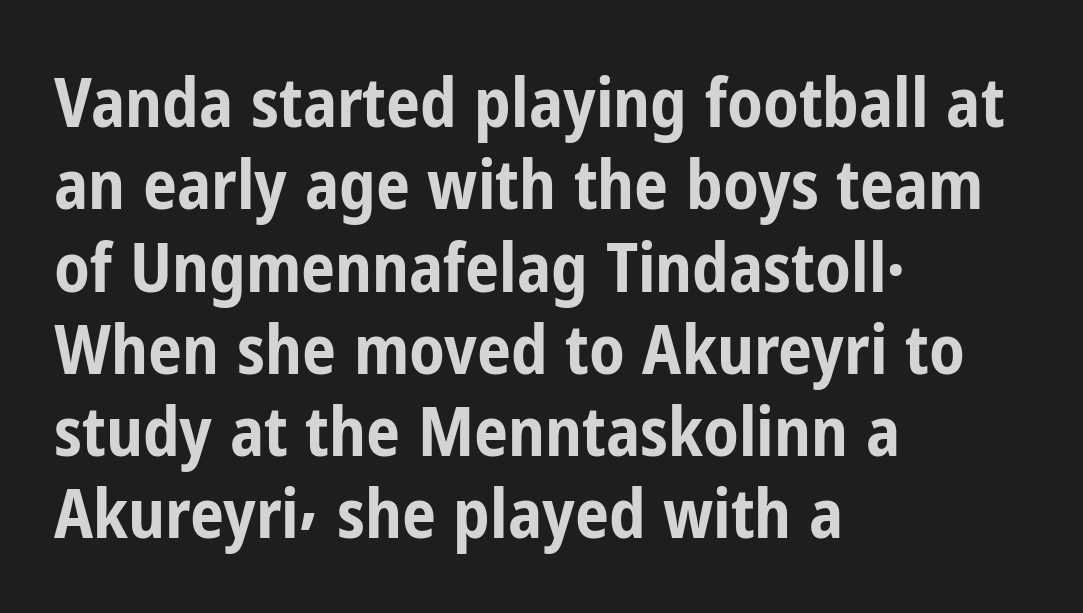
Each line starts at the same left margin while the right side varies. Characters follow at the spacing the type designer built in. Are there feet on the stems? There aren't — it's a sans. You can tell it's not italic because the verticals are truly vertical. Bare-footed words on every line.
